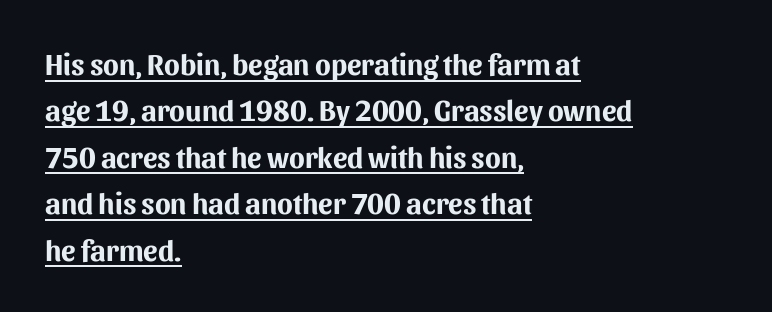
The image shows 29 px bold sans-serif type, upright; set left-aligned, normal line spacing (1.6x), normal letter spacing, underlined; medium stroke contrast and a medium x-height.
